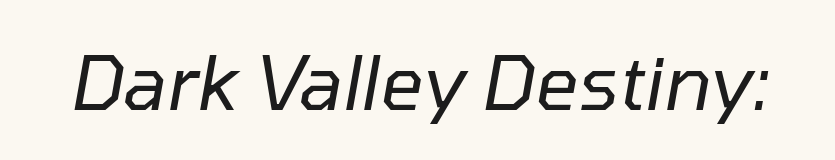
{"italic": "yes", "lean": "right", "slant_degrees": 10, "bold": "no", "weight": "regular", "width": "normal", "stroke_contrast": "low", "x_height": "medium", "monospaced": "no", "underline": "no", "letter_spacing": "normal", "letter_spacing_em": 0.0, "glyph_px": 75}
